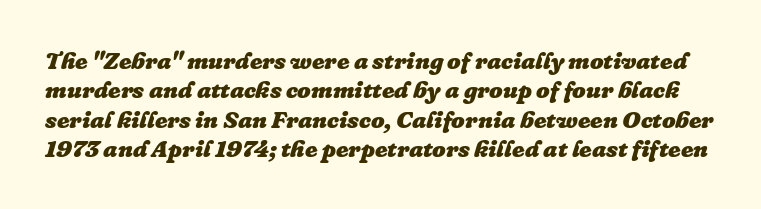
{"italic": "yes", "lean": "right", "slant_degrees": 16, "bold": "yes", "underline": "no", "line_spacing_ratio": 1.22, "letter_spacing": "normal", "letter_spacing_em": 0.0, "glyph_px": 24}
